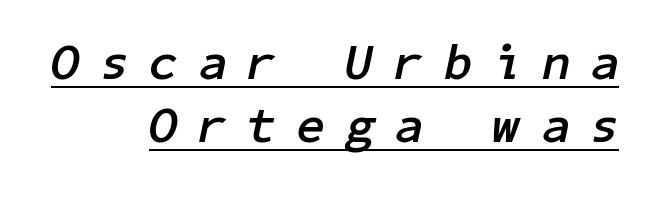
{"italic": "yes", "lean": "right", "slant_degrees": 11, "bold": "yes", "weight": "semibold", "width": "normal", "stroke_contrast": "low", "x_height": "medium", "underline": "yes", "align": "right", "line_spacing": "normal", "line_spacing_ratio": 1.27, "letter_spacing": "wide", "letter_spacing_em": 0.43, "glyph_px": 50}
